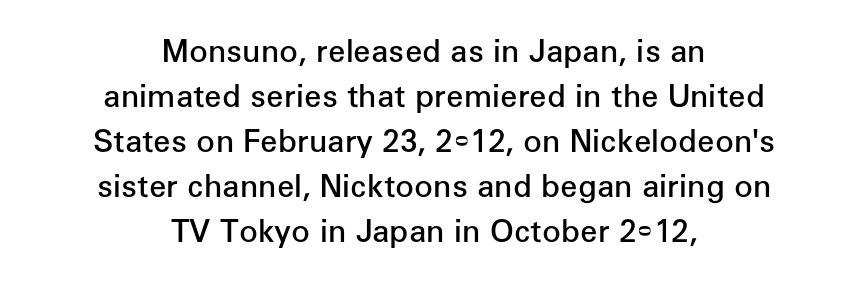
The image shows 31 px semibold sans-serif type, upright; set centered, normal line spacing (1.45x), normal letter spacing, not underlined; low stroke contrast and a medium x-height.
